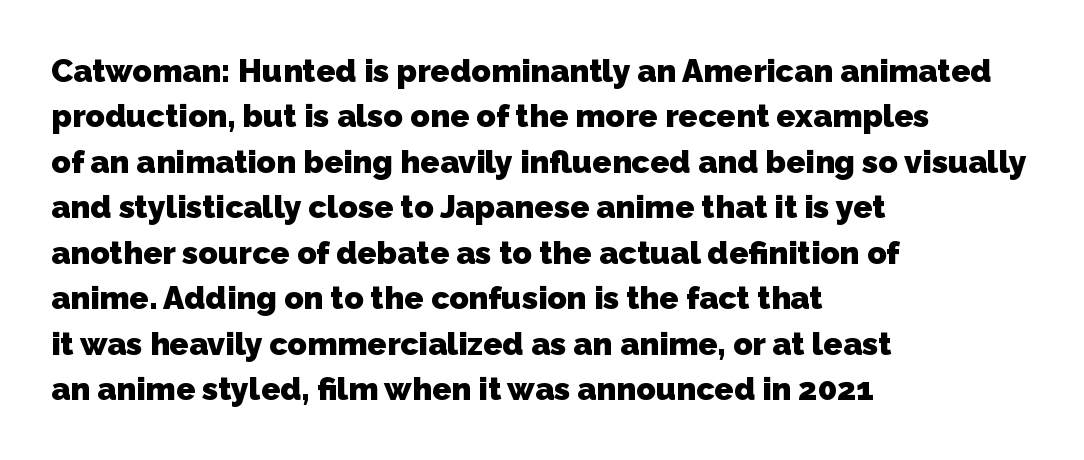
Compared with typical paragraphs, the rows here are spaced about the same. Is the letter spacing exaggerated? No — it looks like the ordinary default. The face used here is a sans, in the tradition of grotesques and geometrics. These lines carry a lot of weight — the face is fully bold.
